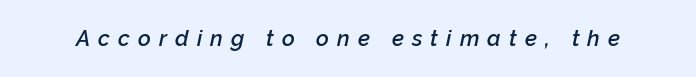
{"italic": "yes", "lean": "right", "slant_degrees": 12, "bold": "semi", "underline": "no", "letter_spacing": "wide", "letter_spacing_em": 0.37, "glyph_px": 22}
